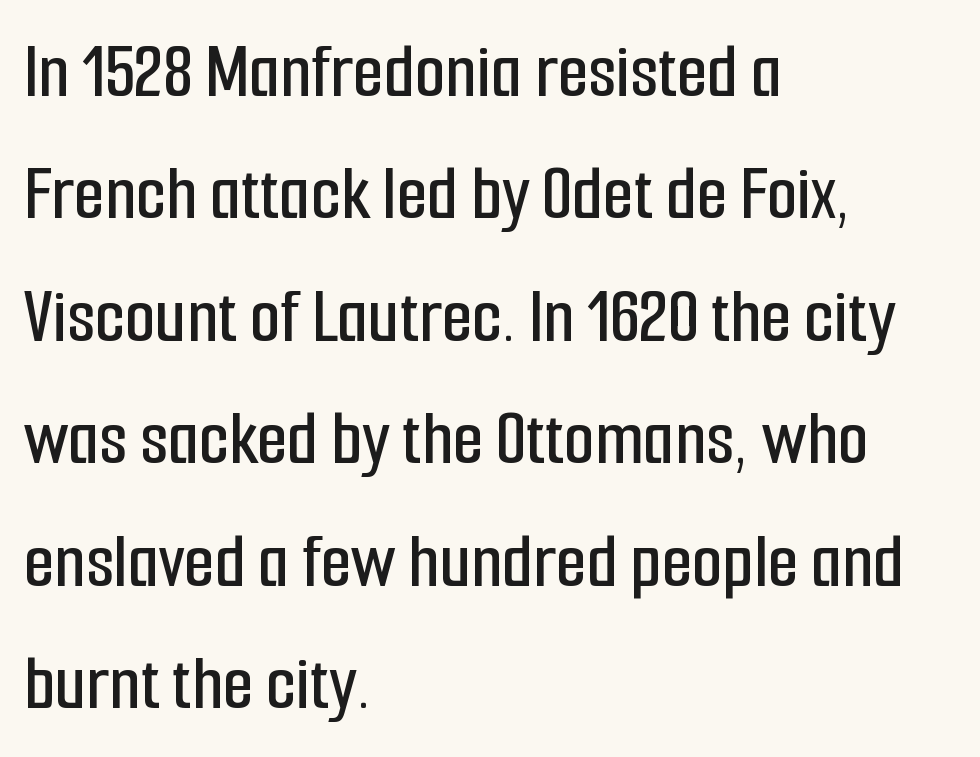
The image shows 79 px condensed sans-serif type, upright; set left-aligned, normal line spacing (1.55x), normal letter spacing, not underlined; low stroke contrast and a medium x-height.
